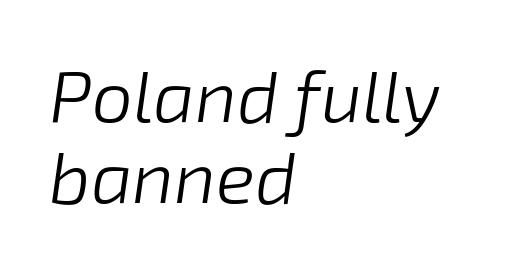
These lines huddle together more closely than default settings would place them. Observe the lean: these are italic letterforms. Reading down the block, your eye returns to a fixed left position each line. Underline: absent. Standard letterfit; no display-style spreading of the glyphs. The passage shown is typed in a proportional face where columns would drift.
